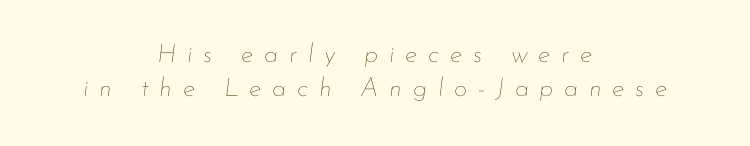
Q: Is the text bold? A: No.
Q: Is the text italic (slanted)? A: Yes, it leans right by about 7 degrees.
Q: Is the text underlined? A: No.
Q: How is the paragraph aligned? A: Centered.
Q: Is the spacing between letters normal or unusually wide? A: Unusually wide.
Q: Is the spacing between lines tight, normal or loose? A: Normal.
